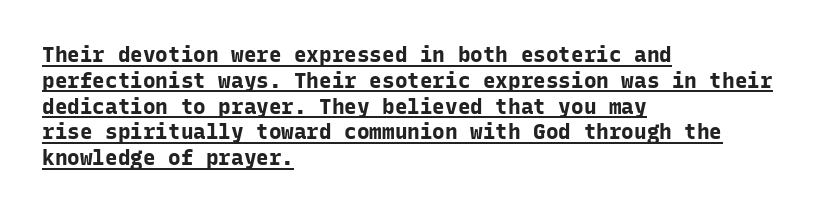
The image shows 21 px bold type, upright; set left-aligned, line spacing 1.23x, normal letter spacing, underlined.
